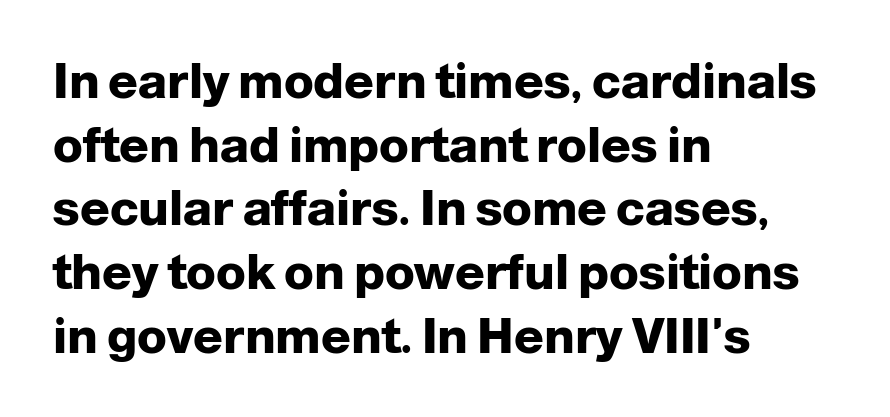
Q: Is the text bold? A: Yes.
Q: Is the text italic (slanted)? A: No, it is upright.
Q: Is the typeface a serif or a sans-serif typeface? A: Sans-serif.
Q: Is the text underlined? A: No.
Q: How is the paragraph aligned? A: Left-aligned.
Q: Is the spacing between letters normal or unusually wide? A: Normal.
Q: Is the spacing between lines tight, normal or loose? A: Normal.
Q: Width (condensed, normal, or wide)? A: Normal.
Q: Stroke contrast? A: Low.
Q: x-height? A: Medium.
Q: Monospaced? A: No.
